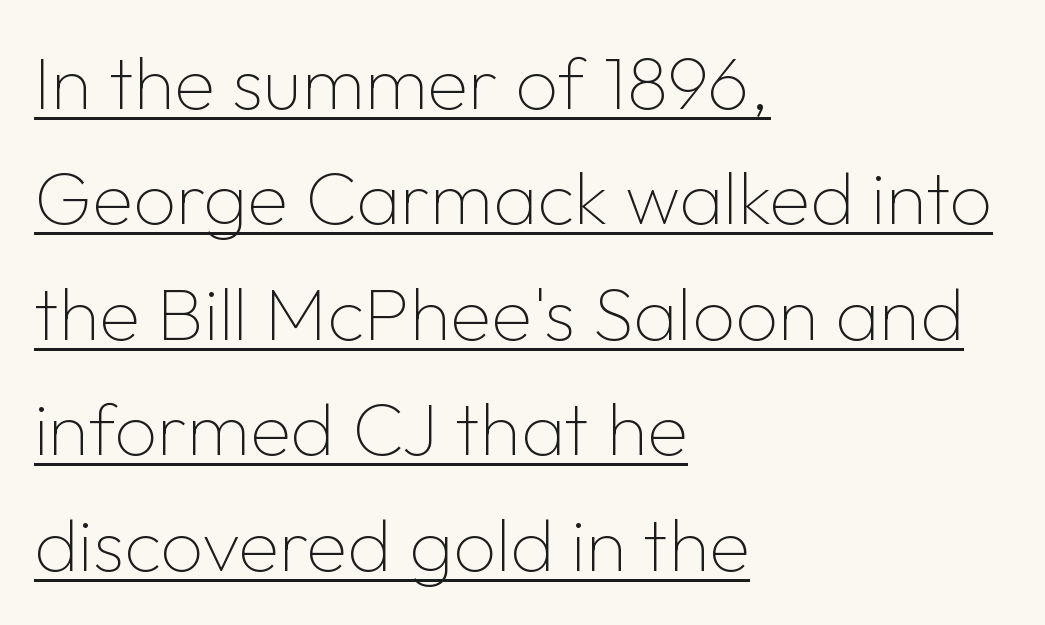
{"serif": "no", "italic": "no", "bold": "no", "weight": "thin", "width": "normal", "stroke_contrast": "low", "x_height": "medium", "monospaced": "no", "underline": "yes", "align": "left", "line_spacing": "normal", "line_spacing_ratio": 1.54, "letter_spacing": "normal", "letter_spacing_em": 0.0, "glyph_px": 75}
